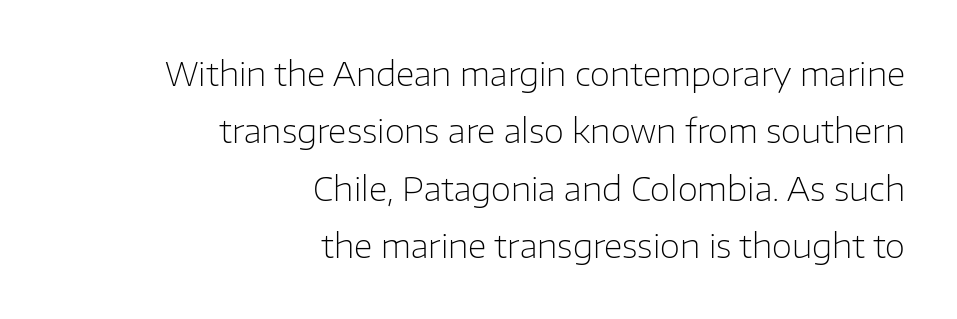
The passage is arranged like a letterhead date or caption credit — flush right. Caption: standard tracking, unaltered. Counters stay open thanks to moderate or lighter strokes. Unlike a traditional serif, this face leaves its strokes unadorned. Think of a printed novel: that variable character pitch is what you see here.
